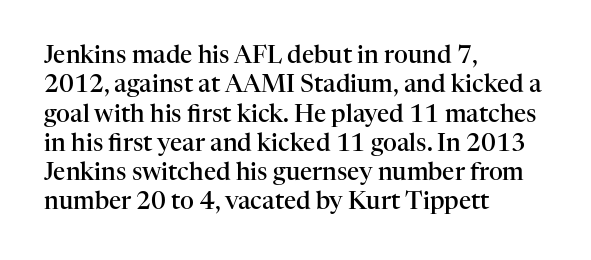
This rendering leaves character spacing at its baseline value. The gap between lines stays unmarked. Characters remain perfectly vertical along every line. The compositor pushed each line to the left boundary.
